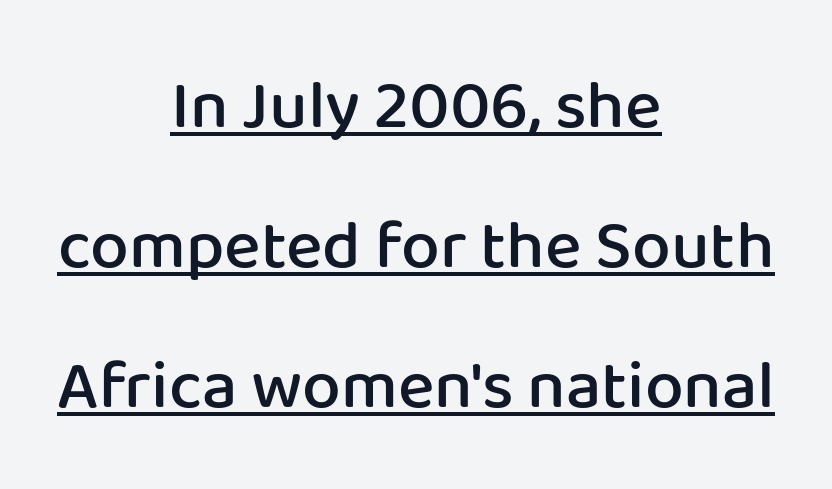
The image shows 69 px semibold sans-serif type, upright; set centered, loose line spacing (2.03x), normal letter spacing, underlined; low stroke contrast and a medium x-height.
